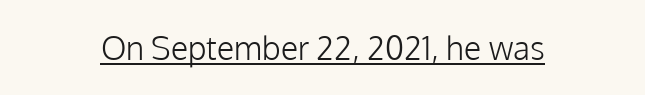
Q: Is the text bold? A: No.
Q: Is the text italic (slanted)? A: No, it is upright.
Q: Is the typeface a serif or a sans-serif typeface? A: Sans-serif.
Q: Is the text underlined? A: Yes.
Q: Is the spacing between letters normal or unusually wide? A: Normal.
Q: Width (condensed, normal, or wide)? A: Normal.
Q: Stroke contrast? A: Low.
Q: x-height? A: Medium.
Q: Monospaced? A: No.
